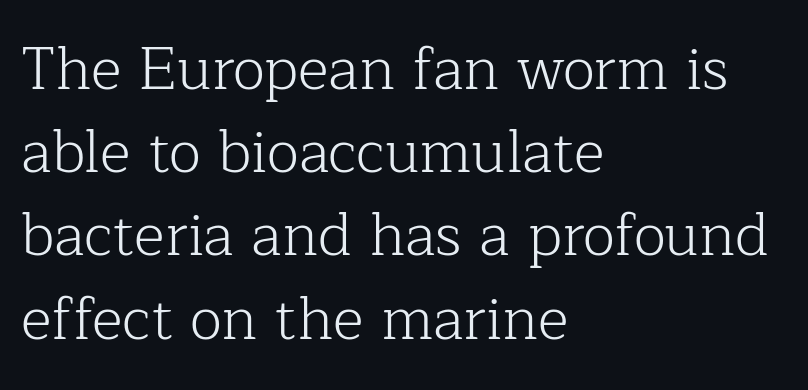
Nobody drew a line under any word here. This rendering leaves character spacing at its baseline value. Italic? Not at all — the glyphs are vertical. Every row of glyphs begins at an identical x-position on the left. Yep, those are serifs on the letters. These glyphs show unthickened strokes, regular width or finer.
